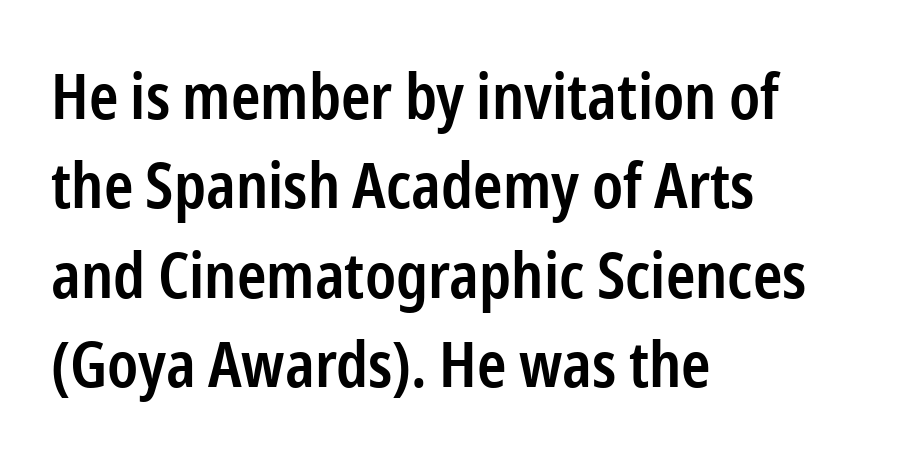
The image shows 63 px semibold, condensed sans-serif type, upright; set left-aligned, normal line spacing (1.42x), normal letter spacing, not underlined; low stroke contrast and a medium x-height.
